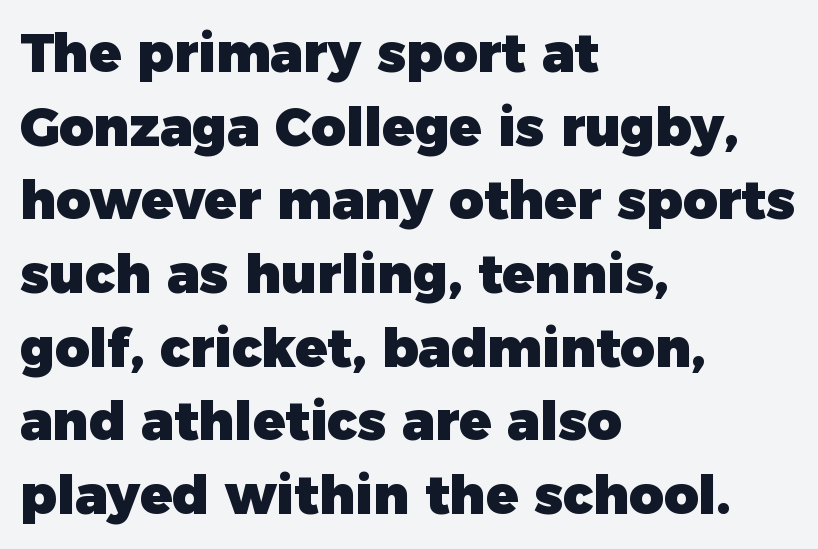
The image shows 53 px heavy sans-serif type, upright; set left-aligned, normal line spacing (1.39x), normal letter spacing, not underlined; low stroke contrast and a medium x-height.
